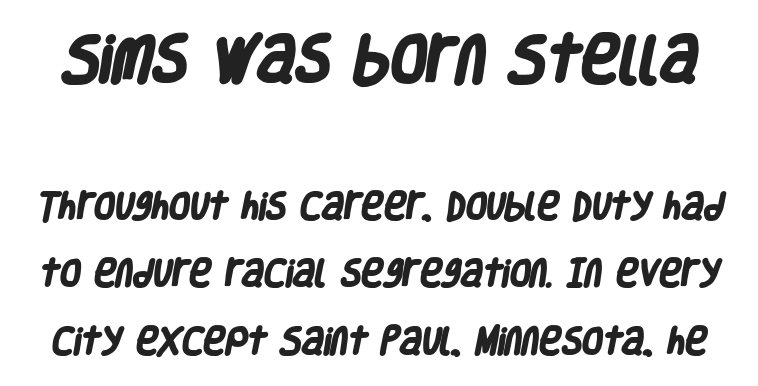
{"serif": "no", "bold": "yes", "weight": "heavy", "width": "condensed", "stroke_contrast": "low", "x_height": "large", "monospaced": "no", "underline": "no", "line_spacing": "loose", "line_spacing_ratio": 2.25, "letter_spacing": "normal", "letter_spacing_em": 0.0, "larger_block": "first", "size_ratio": 1.73, "glyph_px": 52}
